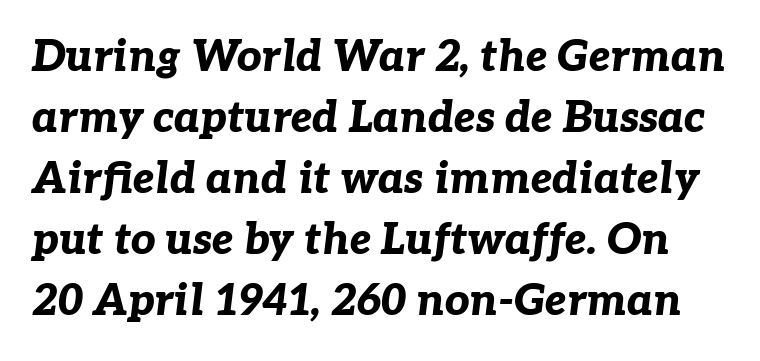
Q: Is the text bold? A: Yes.
Q: Is the text italic (slanted)? A: Yes, it leans right by about 7 degrees.
Q: Is the text underlined? A: No.
Q: Is the spacing between letters normal or unusually wide? A: Normal.
Q: Is the spacing between lines tight, normal or loose? A: Normal.
Q: Width (condensed, normal, or wide)? A: Normal.
Q: Stroke contrast? A: Low.
Q: x-height? A: Medium.
Q: Monospaced? A: No.
